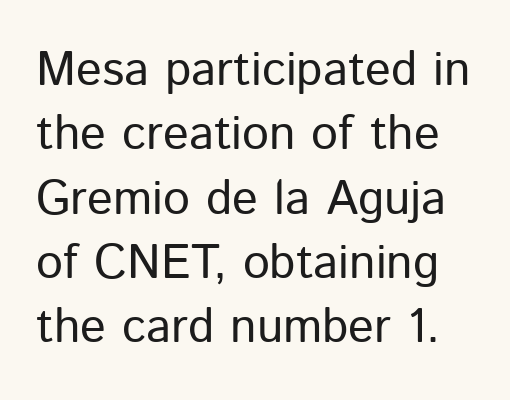
Words appear dense and cohesive because spacing is normal. No italicization has been applied; the sample stays upright. Letters rest on an invisible, unmarked baseline. Vertical spacing — default.
